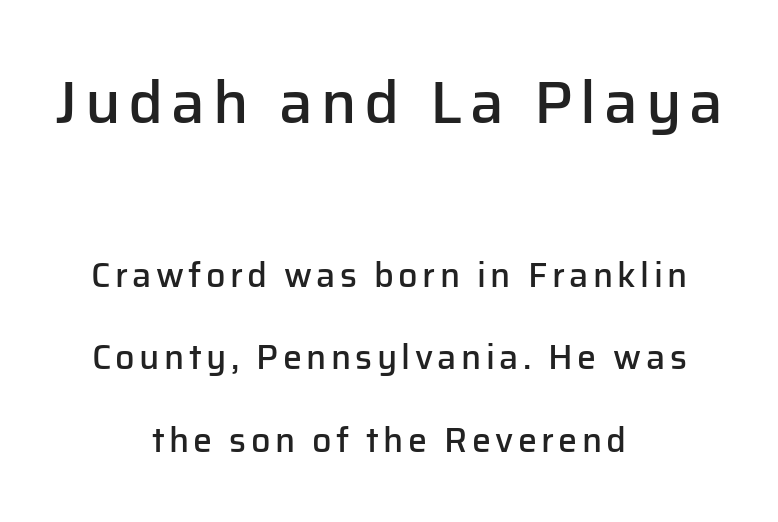
Is this a sans? Yes — the strokes have no serifs. The rendering uses natural spacing where letterforms have individual widths. Only glyphs here, with clear space below each row. The passage shown stacks its lines with a broad gap.
